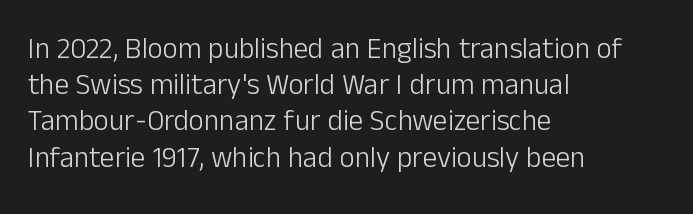
The image shows 29 px light sans-serif type, upright; set left-aligned, normal line spacing (1.25x), normal letter spacing, not underlined; low stroke contrast and a medium x-height.
